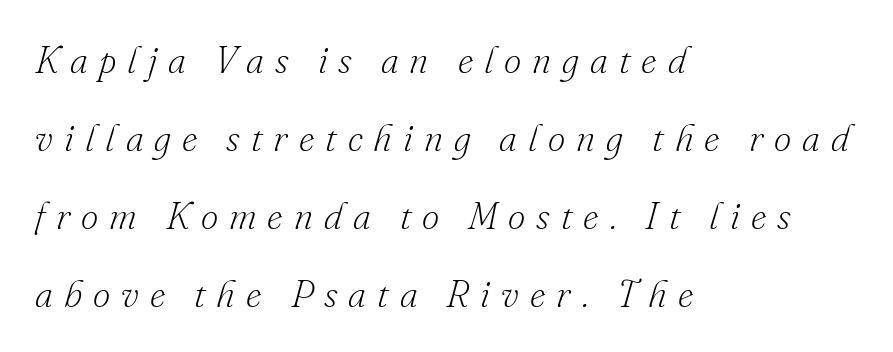
{"serif": "yes", "italic": "yes", "lean": "right", "slant_degrees": 16, "bold": "no", "weight": "light", "width": "normal", "stroke_contrast": "low", "x_height": "small", "monospaced": "no", "underline": "no", "align": "left", "line_spacing": "loose", "line_spacing_ratio": 2.05, "letter_spacing": "wide", "letter_spacing_em": 0.29, "glyph_px": 38}
